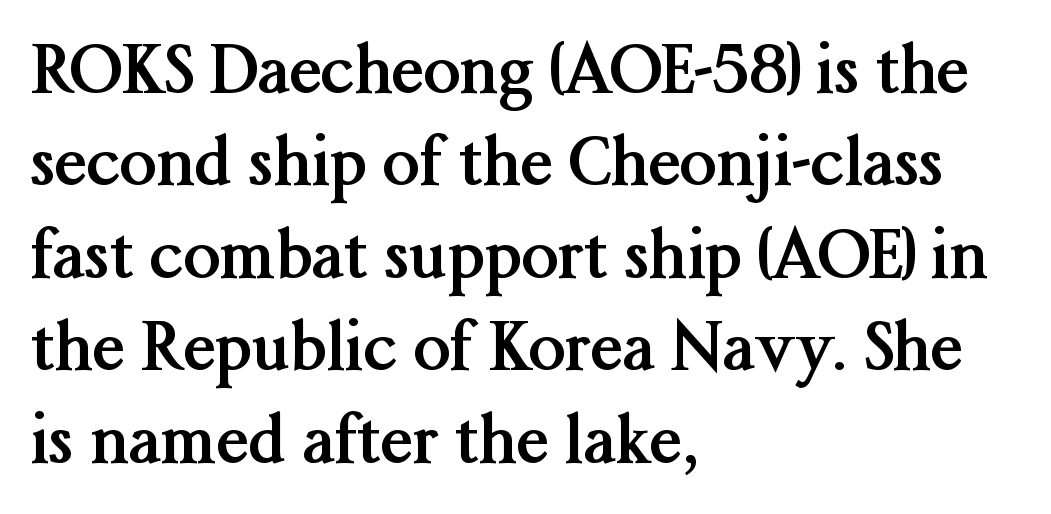
{"serif": "yes", "italic": "no", "bold": "yes", "weight": "semibold", "width": "normal", "stroke_contrast": "medium", "x_height": "medium", "monospaced": "no", "underline": "no", "align": "left", "line_spacing": "normal", "line_spacing_ratio": 1.4, "letter_spacing": "normal", "letter_spacing_em": 0.0, "glyph_px": 66}
